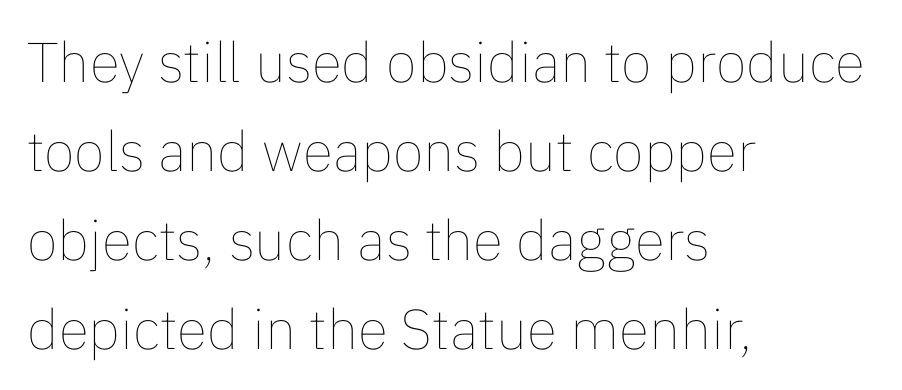
The image shows 56 px thin type, upright; set left-aligned, normal line spacing (1.59x), normal letter spacing, not underlined; low stroke contrast and a medium x-height.
